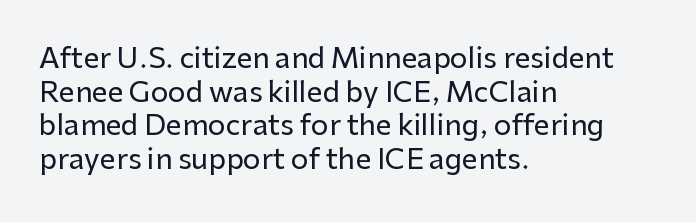
The image shows 28 px sans-serif type, upright; set left-aligned, line spacing 1.2x, normal letter spacing, not underlined; low stroke contrast and a medium x-height.
